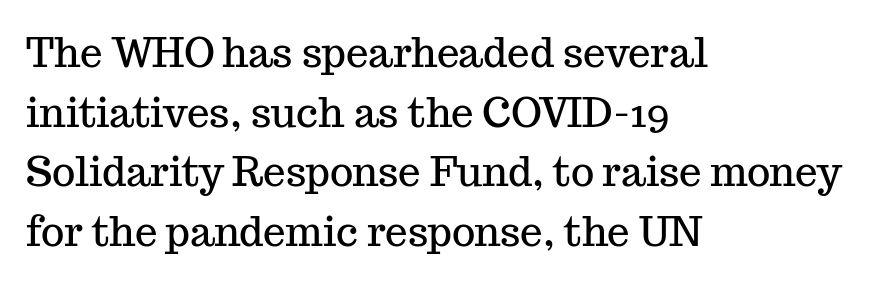
The image shows 40 px serif type, upright; set left-aligned, normal line spacing (1.49x), normal letter spacing, not underlined; medium stroke contrast and a medium x-height.
